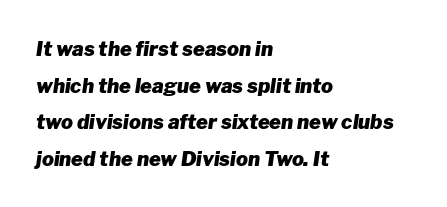
The image shows 20 px bold type, italic (leaning right); set left-aligned, line spacing 1.83x, normal letter spacing, not underlined.
